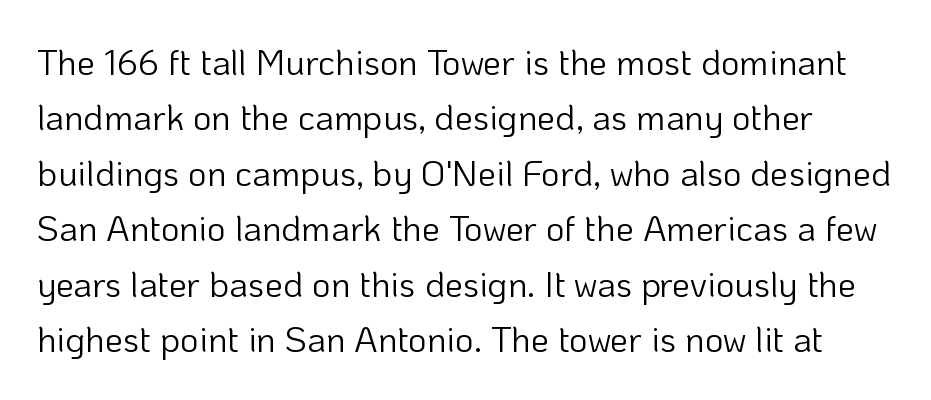
Q: Is the text bold? A: No.
Q: Is the text italic (slanted)? A: No, it is upright.
Q: Is the typeface a serif or a sans-serif typeface? A: Sans-serif.
Q: Is the text underlined? A: No.
Q: Is the spacing between letters normal or unusually wide? A: Normal.
Q: Is the spacing between lines tight, normal or loose? A: Normal.
Q: Width (condensed, normal, or wide)? A: Normal.
Q: Stroke contrast? A: Low.
Q: x-height? A: Medium.
Q: Monospaced? A: No.
